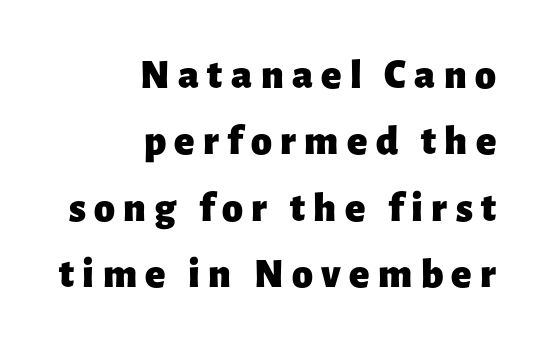
Is this a fixed-width face? No — the glyphs have proportional, varying widths. Is this a sans? Yes — the strokes have no serifs. The passage shown is not underscored anywhere. Heft: maximum for text — a bold. Glyph-to-glyph distance is far greater than everyday printed text. Style check: upright.
